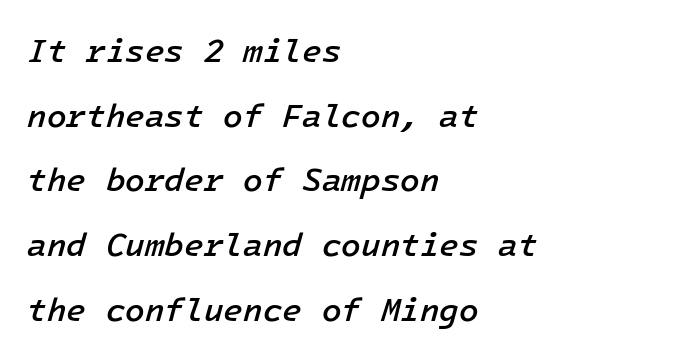
The image shows 32 px semibold type, italic (leaning right); set left-aligned, loose line spacing (2.02x), normal letter spacing, not underlined; low stroke contrast and a medium x-height.
